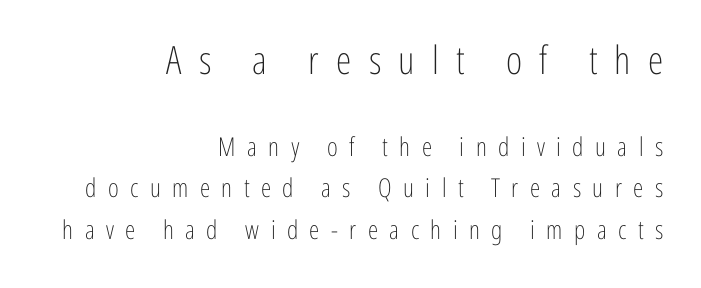
Is this a heavy cut? Hardly; it is regular or lighter. A bare baseline throughout the passage. Caption: expanded tracking, letters set apart. Which of the two is more prominent by size? The first, at the top.
